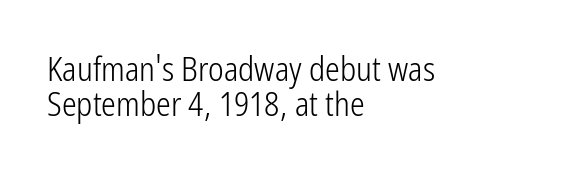
The image shows 33 px light, condensed sans-serif type, upright; set left-aligned, tight line spacing (1.06x), normal letter spacing, not underlined; low stroke contrast and a medium x-height.
